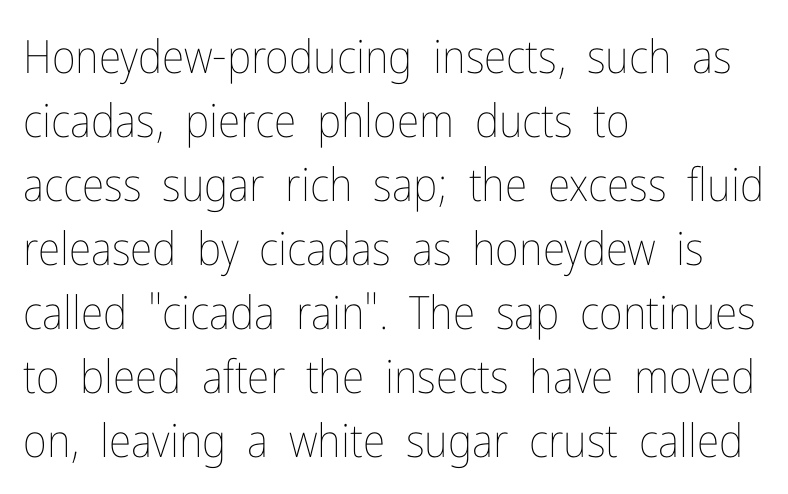
Q: Is the text bold? A: No.
Q: Is the text italic (slanted)? A: No, it is upright.
Q: Is the text underlined? A: No.
Q: How is the paragraph aligned? A: Left-aligned.
Q: Is the spacing between letters normal or unusually wide? A: Normal.
Q: Is the spacing between lines tight, normal or loose? A: Normal.
Q: Width (condensed, normal, or wide)? A: Condensed.
Q: Stroke contrast? A: Low.
Q: x-height? A: Medium.
Q: Monospaced? A: No.
